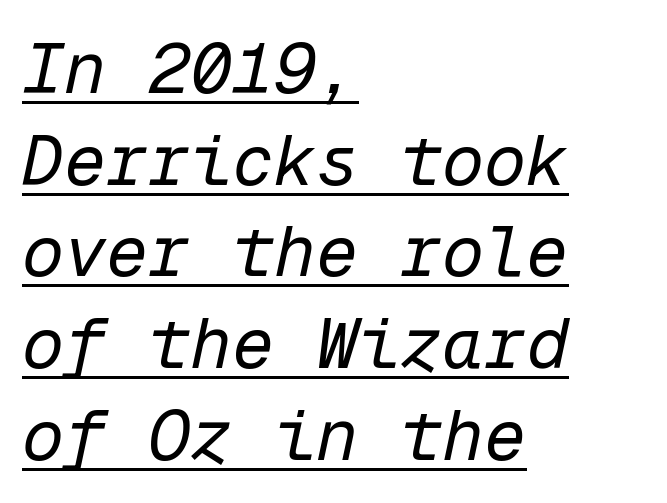
The image shows 70 px regular-weight type, italic (leaning right), monospaced; set left-aligned, normal line spacing (1.31x), normal letter spacing, underlined; low stroke contrast and a medium x-height.
